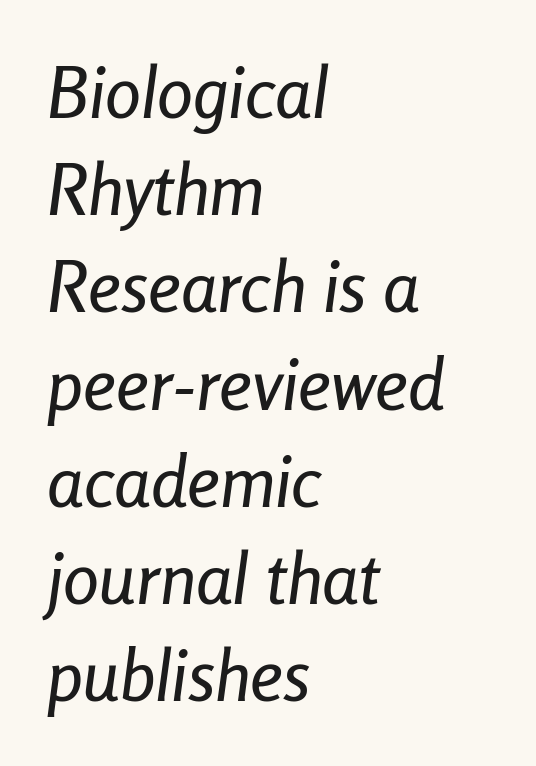
You could not count columns in this text — the font is proportionally spaced. Reading down the block, your eye returns to a fixed left position each line. This rendering features lettering with no underline. This rendering leaves character spacing at its baseline value. If you drew a line through each stem, it would be angled. Honestly, the row spacing looks completely unremarkable.
